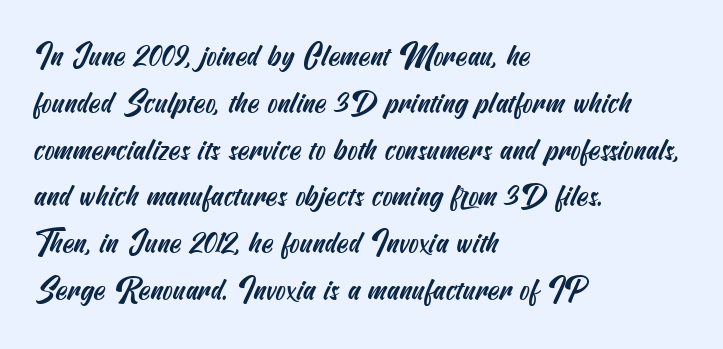
{"serif": "no", "width": "condensed", "stroke_contrast": "medium", "x_height": "small", "underline": "no", "align": "left", "line_spacing": "normal", "line_spacing_ratio": 1.56, "letter_spacing": "normal", "letter_spacing_em": 0.0, "glyph_px": 30}
